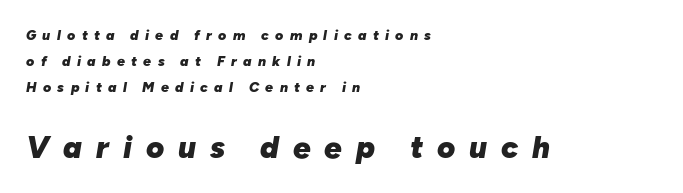
A typesetter would mark this as italic. Which margin do the lines hug? The left one — the right edge is uneven. Which chunk is bigger? The second one — the bottom block dwarfs the top. There is plenty of visible air inserted between adjacent glyphs. Bold? Absolutely — the strokes are thick and heavy. Looks like regular typesetting: each glyph gets only the width it needs.
